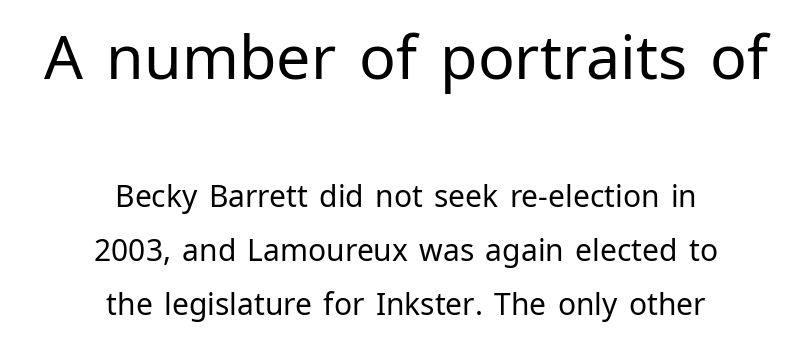
Q: Is the text bold? A: No.
Q: Is the text italic (slanted)? A: No, it is upright.
Q: Is the typeface a serif or a sans-serif typeface? A: Sans-serif.
Q: Is the text underlined? A: No.
Q: How is the paragraph aligned? A: Centered.
Q: Is the spacing between letters normal or unusually wide? A: Normal.
Q: Which block of text is set in a larger size, the first (top) or the second (bottom)? A: The first (top) one.
Q: Width (condensed, normal, or wide)? A: Normal.
Q: Stroke contrast? A: Low.
Q: x-height? A: Medium.
Q: Monospaced? A: No.
